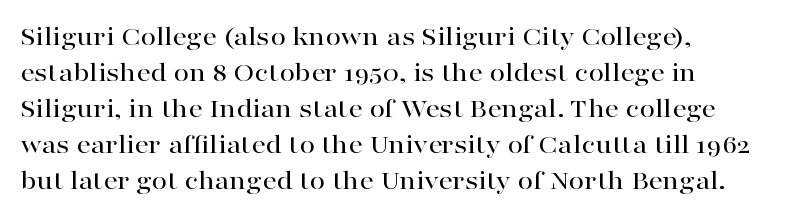
Q: Is the text italic (slanted)? A: No, it is upright.
Q: Is the typeface a serif or a sans-serif typeface? A: Serif.
Q: Is the text underlined? A: No.
Q: How is the paragraph aligned? A: Left-aligned.
Q: Is the spacing between letters normal or unusually wide? A: Normal.
Q: Is the spacing between lines tight, normal or loose? A: Normal.
Q: Width (condensed, normal, or wide)? A: Wide.
Q: Stroke contrast? A: High.
Q: x-height? A: Medium.
Q: Monospaced? A: No.
